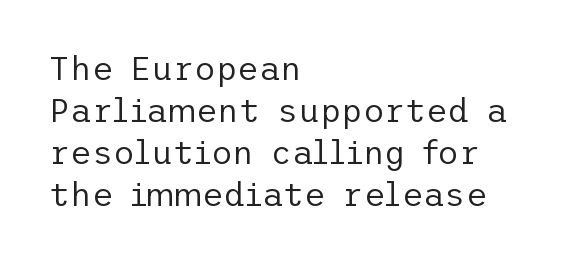
The image shows 33 px regular-weight sans-serif type, upright; set left-aligned, normal line spacing (1.27x), normal letter spacing, not underlined; low stroke contrast and a medium x-height.
